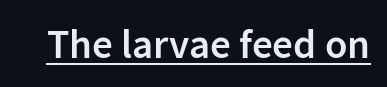
{"serif": "no", "italic": "no", "bold": "semi", "weight": "semibold", "width": "normal", "stroke_contrast": "low", "x_height": "medium", "monospaced": "no", "underline": "yes", "letter_spacing": "normal", "letter_spacing_em": 0.0, "glyph_px": 41}
